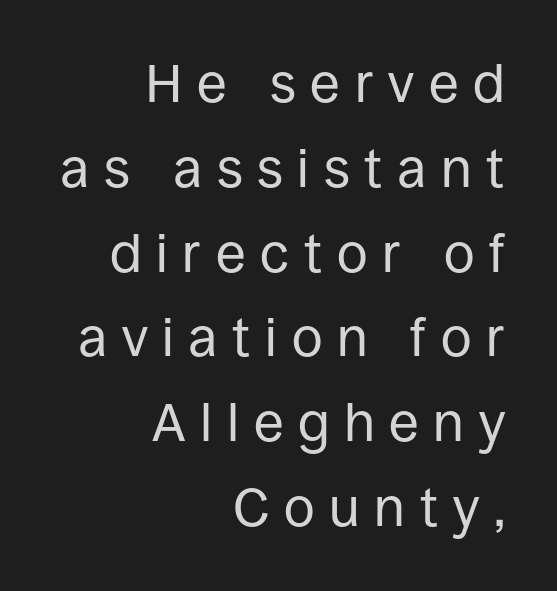
{"serif": "no", "italic": "no", "bold": "no", "weight": "regular", "width": "normal", "stroke_contrast": "low", "x_height": "large", "monospaced": "no", "underline": "no", "align": "right", "line_spacing": "normal", "line_spacing_ratio": 1.57, "letter_spacing": "wide", "letter_spacing_em": 0.27, "glyph_px": 54}
